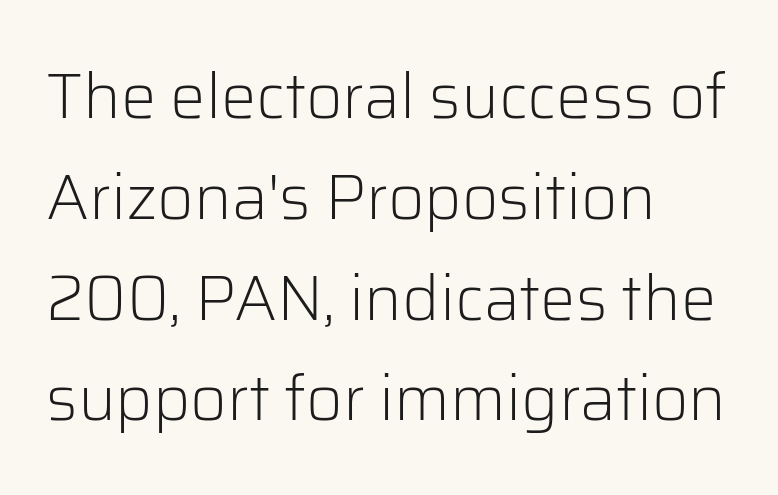
{"serif": "no", "italic": "no", "bold": "no", "weight": "light", "width": "normal", "stroke_contrast": "low", "x_height": "medium", "monospaced": "no", "underline": "no", "align": "left", "line_spacing": "normal", "line_spacing_ratio": 1.6, "letter_spacing": "normal", "letter_spacing_em": 0.0, "glyph_px": 63}
